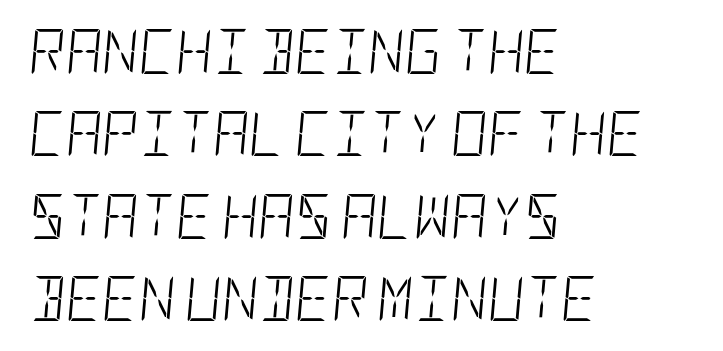
The image shows 45 px light, condensed type, italic (leaning right); set left-aligned, line spacing 1.83x, normal letter spacing, not underlined; low stroke contrast and a large x-height.
